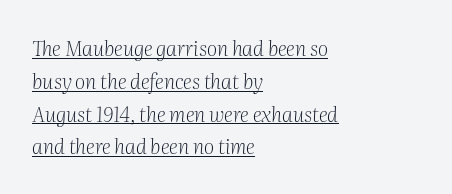
Does the lettering tilt? It does — this is italic. This rendering leaves character spacing at its baseline value. The passage shown is underscored from start to finish. The text block is weighted toward the left margin, trailing off unevenly rightward. Reading down the column, the eye jumps a familiar distance to each next line. Think standard paragraph weight, or any step lighter than that.
